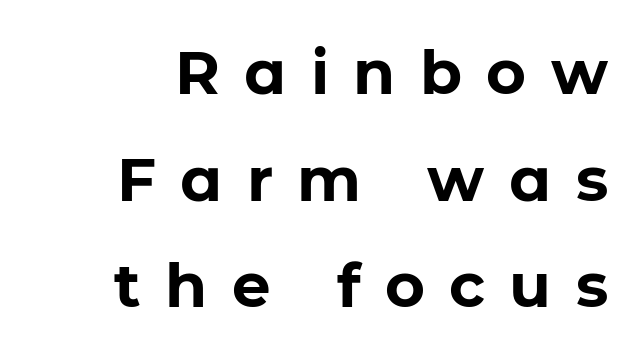
The image shows 61 px bold sans-serif type, upright; set line spacing 1.75x, unusually wide letter spacing (+0.4 em), not underlined; low stroke contrast and a medium x-height.
